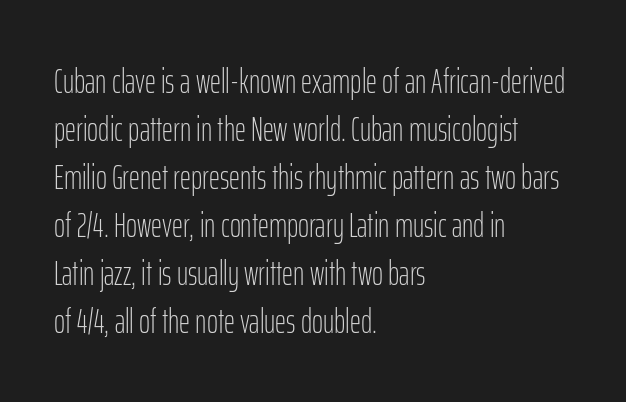
The image shows 34 px light, condensed sans-serif type, upright; set left-aligned, normal line spacing (1.41x), normal letter spacing, not underlined; low stroke contrast and a medium x-height.
